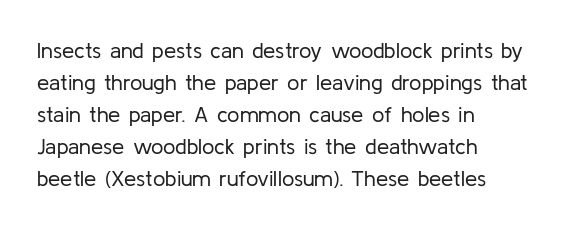
Weight: in the light-to-regular range. These lines keep a tight, regular rhythm from letter to letter. Any mark beneath the type? The region is blank. Left-aligned paragraph, ragged on the right. If you drew a line through each stem, it would be perfectly vertical. Honestly, the row spacing looks completely unremarkable.
